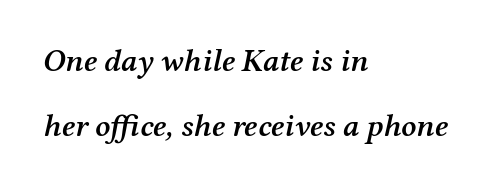
The image shows 32 px semibold serif type, italic (leaning right); set left-aligned, loose line spacing (2.02x), normal letter spacing, not underlined; medium stroke contrast and a medium x-height.
